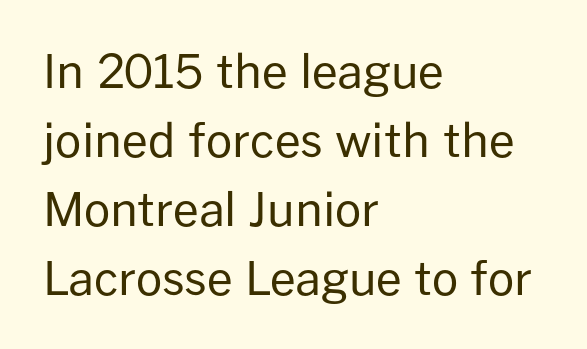
{"serif": "no", "italic": "no", "bold": "no", "weight": "regular", "width": "normal", "stroke_contrast": "low", "x_height": "medium", "monospaced": "no", "underline": "no", "align": "left", "line_spacing": "normal", "line_spacing_ratio": 1.5, "letter_spacing": "normal", "letter_spacing_em": 0.0, "glyph_px": 46}
